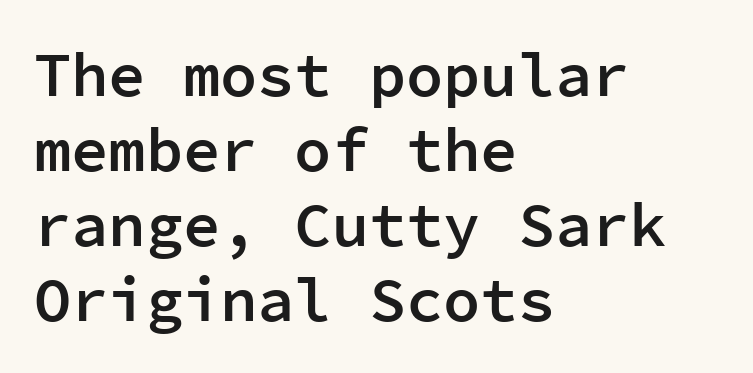
Q: Is the text bold? A: Semi-bold.
Q: Is the text italic (slanted)? A: No, it is upright.
Q: Is the typeface a serif or a sans-serif typeface? A: Sans-serif.
Q: Is the text underlined? A: No.
Q: How is the paragraph aligned? A: Left-aligned.
Q: Is the spacing between letters normal or unusually wide? A: Normal.
Q: Width (condensed, normal, or wide)? A: Normal.
Q: Stroke contrast? A: Low.
Q: x-height? A: Medium.
Q: Monospaced? A: Yes.
